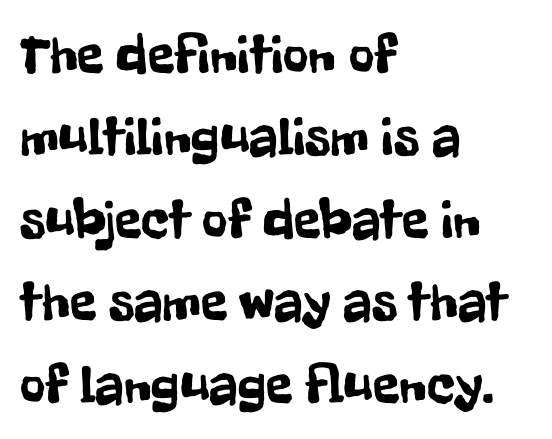
The image shows 55 px condensed sans-serif type, upright; set left-aligned, normal line spacing (1.5x), normal letter spacing, not underlined; low stroke contrast and a medium x-height.
